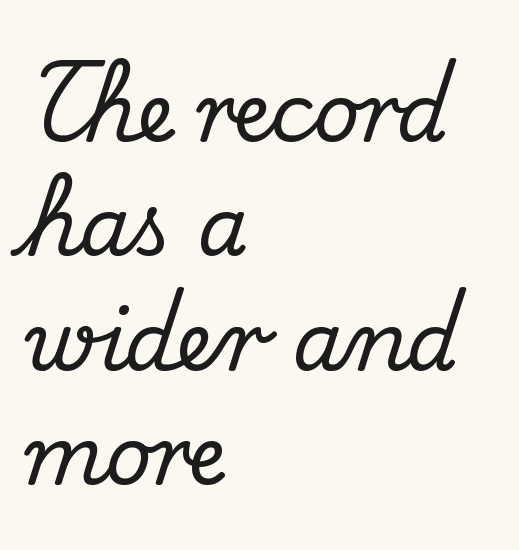
{"serif": "yes", "width": "normal", "stroke_contrast": "medium", "x_height": "small", "monospaced": "no", "underline": "no", "align": "left", "line_spacing": "normal", "line_spacing_ratio": 1.43, "letter_spacing": "normal", "letter_spacing_em": 0.0, "glyph_px": 80}
